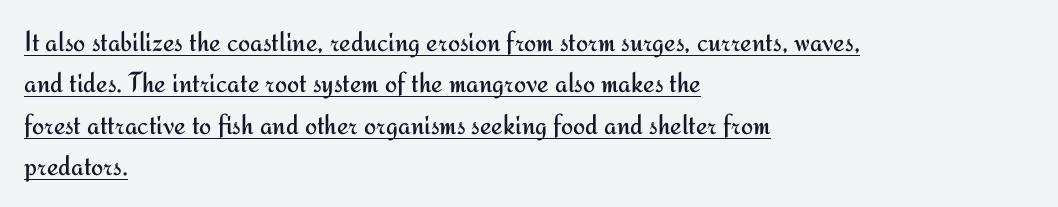
Students, observe: this is what conventionally led text looks like. Italic: no, the glyphs are upright roman. A typesetter would call this proportional, since set widths differ per character. Underline: present. A typesetter would call this zero additional tracking. On a weight scale, this lands at 450 or below.
